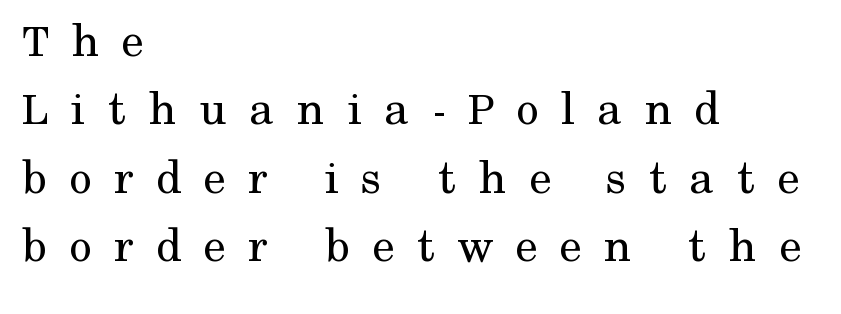
Letters have the restrained weight of plain body copy at most. Layout note: lines flush left. Compared with typical body copy, the letter spacing here is much looser. Unlike a clean sans, this face finishes its strokes with serifs.
